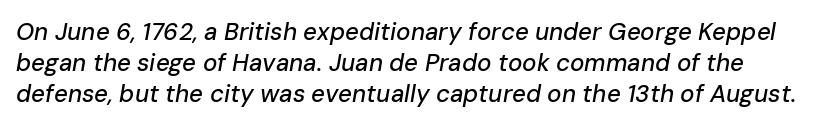
The image shows 24 px text type, italic (leaning right); set normal line spacing (1.29x), normal letter spacing, not underlined.
